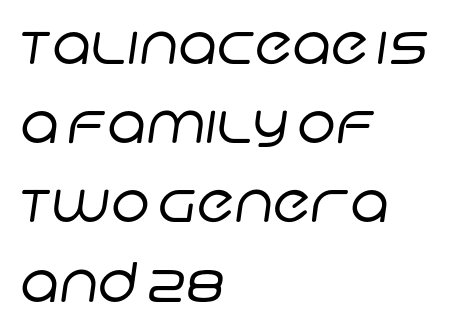
Spacing verdict: proportional, widths tailored to each character. Baseline-to-baseline distance is the conventional proportion of letter height. Type without underlining. The rendering keeps characters at their native spacing. Vertical stems look standard width or narrower in stroke.
